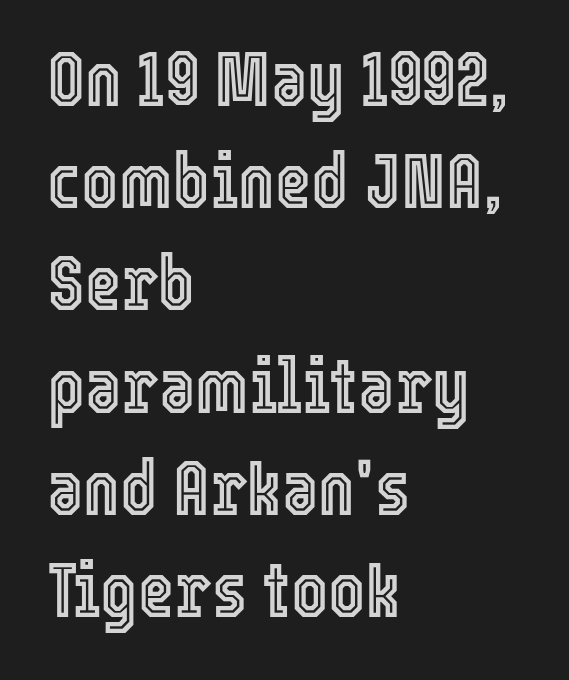
Q: Is the text italic (slanted)? A: No, it is upright.
Q: Is the text underlined? A: No.
Q: How is the paragraph aligned? A: Left-aligned.
Q: Is the spacing between letters normal or unusually wide? A: Normal.
Q: Is the spacing between lines tight, normal or loose? A: Normal.
Q: Width (condensed, normal, or wide)? A: Condensed.
Q: x-height? A: Medium.
Q: Monospaced? A: No.
